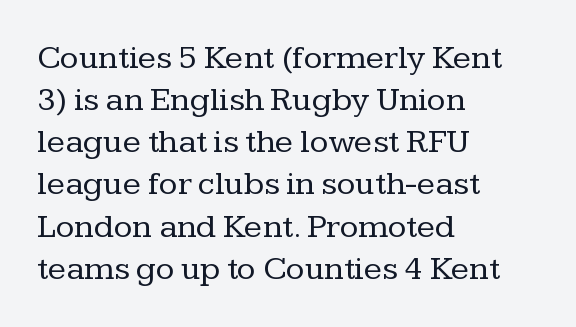
Stroke thickness stays within the range of a standard reading face or lighter. Is there any slant? The stems are plumb. This sample has the flowing, uneven cadence of proportional lettering. Unmarked baselines from the first word to the last. The lines are quadded left. Students, note that the glyphs here touch the page at normal intervals.
